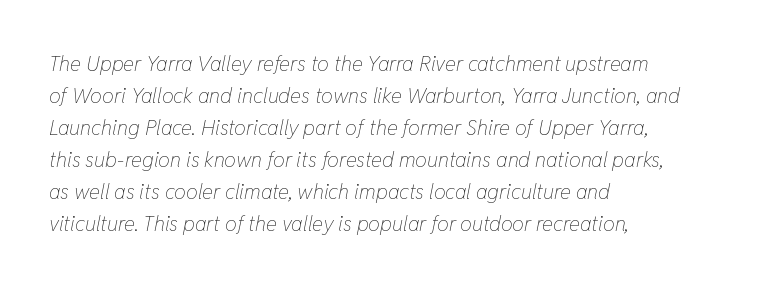
{"italic": "yes", "lean": "right", "slant_degrees": 11, "bold": "no", "underline": "no", "align": "left", "line_spacing": "normal", "line_spacing_ratio": 1.52, "letter_spacing": "normal", "letter_spacing_em": 0.0, "glyph_px": 21}
